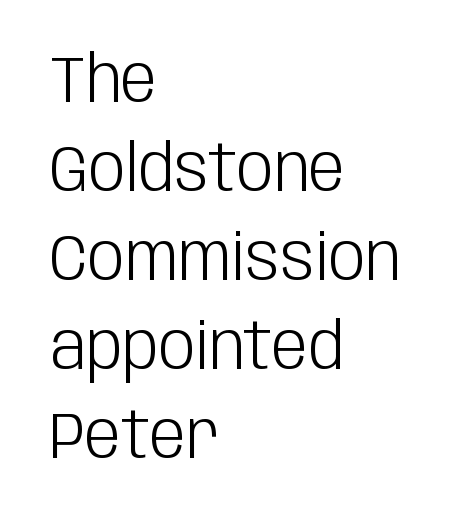
The image shows 65 px light, condensed sans-serif type, upright; set left-aligned, normal line spacing (1.37x), normal letter spacing, not underlined; low stroke contrast and a large x-height.
